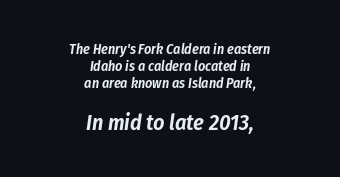
Q: Is the text italic (slanted)? A: Yes, it leans right by about 8 degrees.
Q: Is the text underlined? A: No.
Q: How is the paragraph aligned? A: Centered.
Q: Is the spacing between letters normal or unusually wide? A: Normal.
Q: Which block of text is set in a larger size, the first (top) or the second (bottom)? A: The second (bottom) one.
